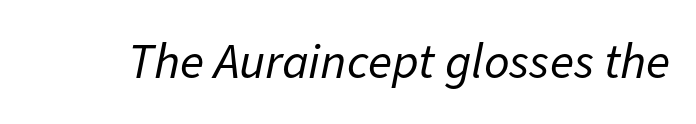
A light-to-regular cut is what we see here. Descenders hang freely into open space. There's an unmistakable incline to the writing here. Here the glyphs are tracked normally, forming tight word shapes. Each letter keeps its own natural width here, so spacing adapts to shape.
